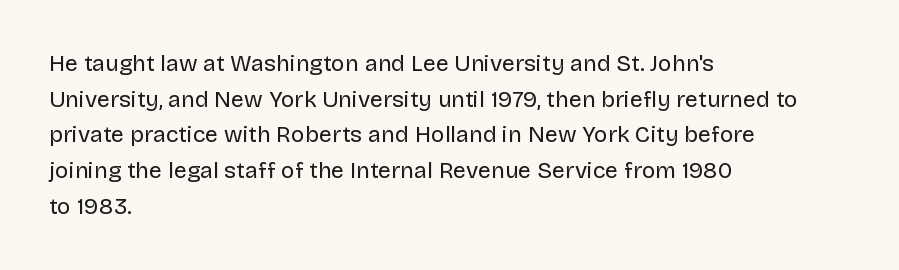
The image shows 23 px text type, upright; set left-aligned, normal line spacing (1.55x), normal letter spacing, not underlined.
